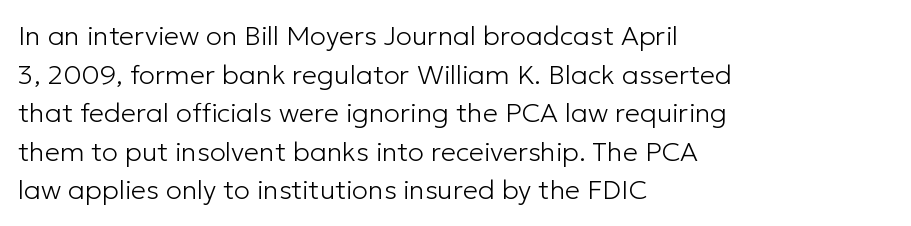
The image shows 27 px text type, upright; set left-aligned, normal line spacing (1.43x), normal letter spacing, not underlined.
